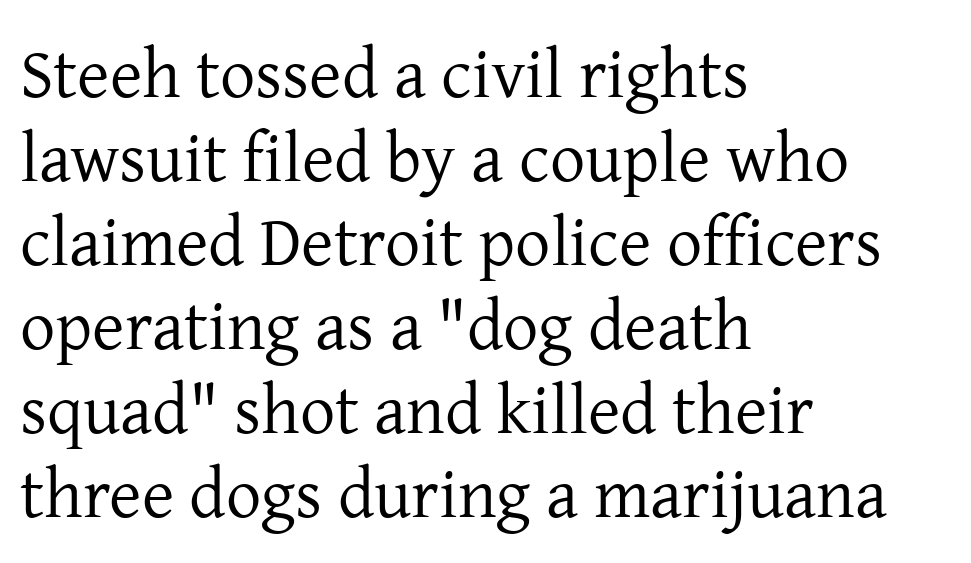
Stem width sits at or under what a default text font uses. Words appear dense and cohesive because spacing is normal. Reading down the block, your eye returns to a fixed left position each line. Spacing verdict: proportional, widths tailored to each character. This sample uses an upright cut, with every glyph sitting square on the baseline.
